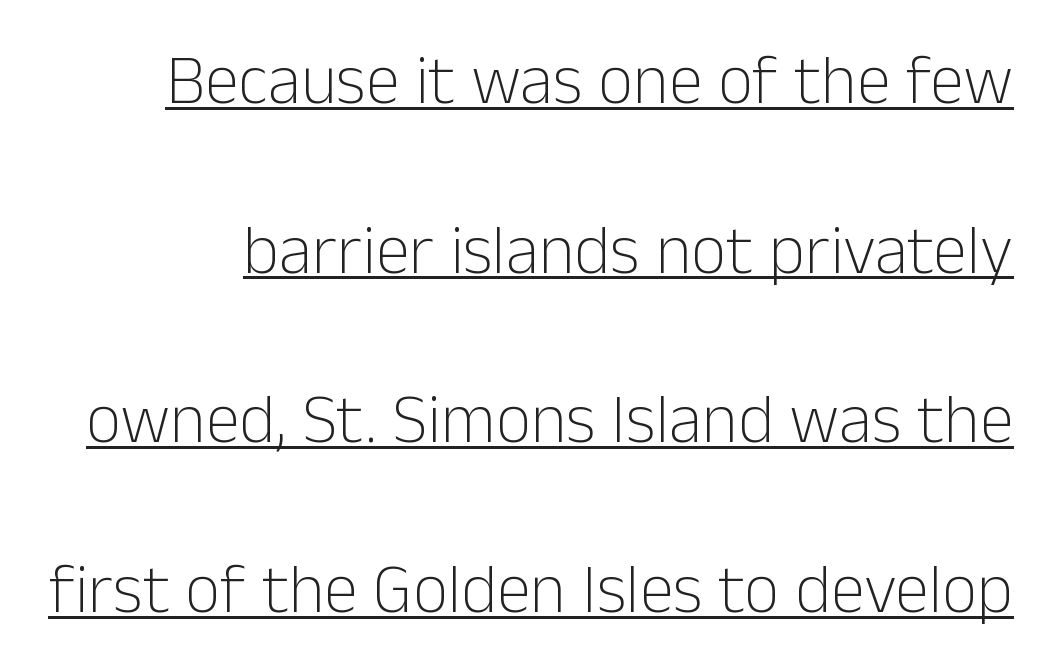
The image shows 69 px light sans-serif type, upright; set loose line spacing (2.46x), normal letter spacing, underlined; low stroke contrast and a medium x-height.
